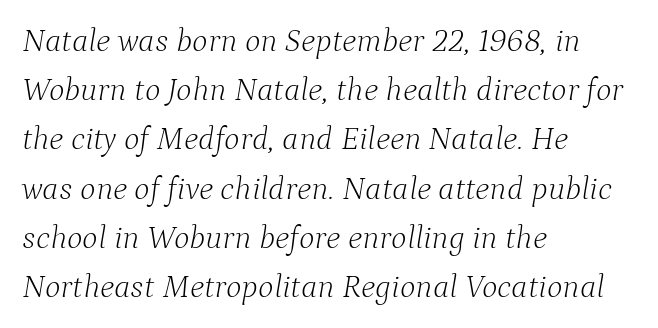
Q: Is the text bold? A: No.
Q: Is the text italic (slanted)? A: Yes, it leans right by about 9 degrees.
Q: Is the typeface a serif or a sans-serif typeface? A: Serif.
Q: Is the text underlined? A: No.
Q: How is the paragraph aligned? A: Left-aligned.
Q: Is the spacing between letters normal or unusually wide? A: Normal.
Q: Is the spacing between lines tight, normal or loose? A: Normal.
Q: Width (condensed, normal, or wide)? A: Normal.
Q: Stroke contrast? A: Low.
Q: x-height? A: Medium.
Q: Monospaced? A: No.
